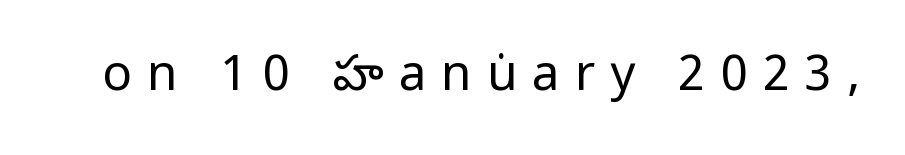
The image shows 49 px regular-weight, condensed sans-serif type, upright; set unusually wide letter spacing (+0.31 em), not underlined; low stroke contrast and a large x-height.
